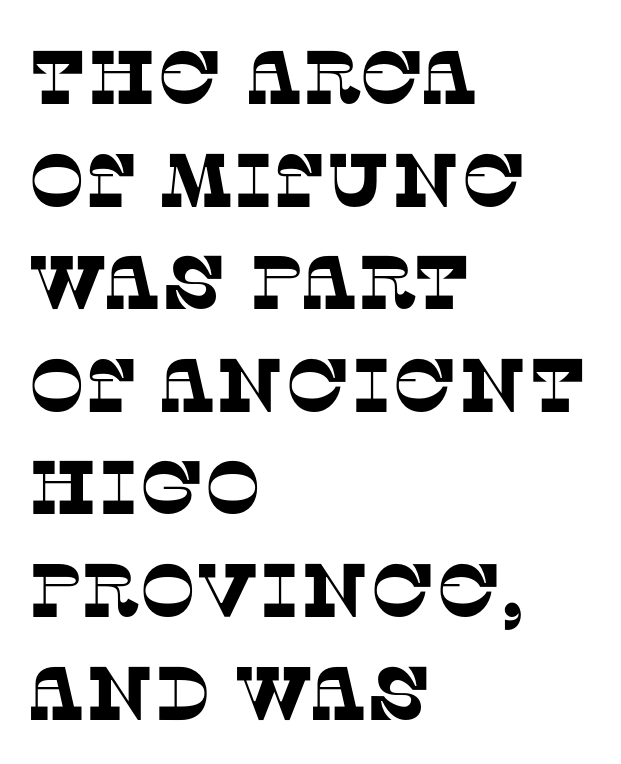
The image shows 76 px serif type; set left-aligned, normal line spacing (1.35x), normal letter spacing, not underlined; low stroke contrast and a large x-height.
